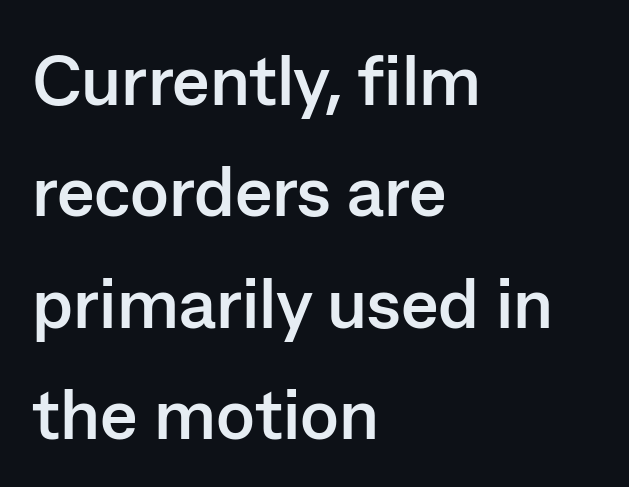
The image shows 71 px semibold sans-serif type, upright; set left-aligned, normal line spacing (1.57x), normal letter spacing, not underlined; low stroke contrast and a medium x-height.
